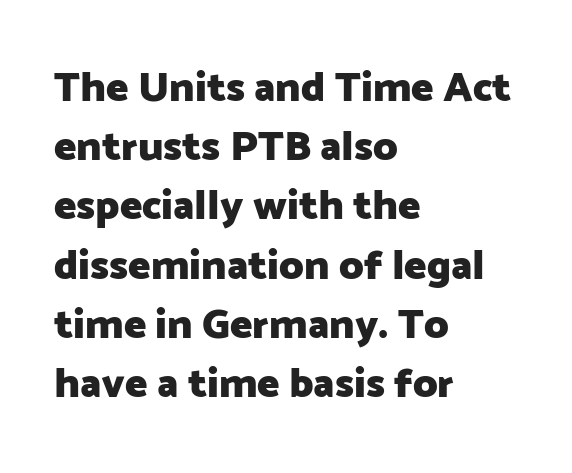
In terms of weight, the rendering is a true, heavy bold. This sample keeps an unexceptional amount of space between lines. A typesetter would mark this as roman, not italic. Nobody drew a line under any word here. The line texture is even and compact thanks to regular tracking.
